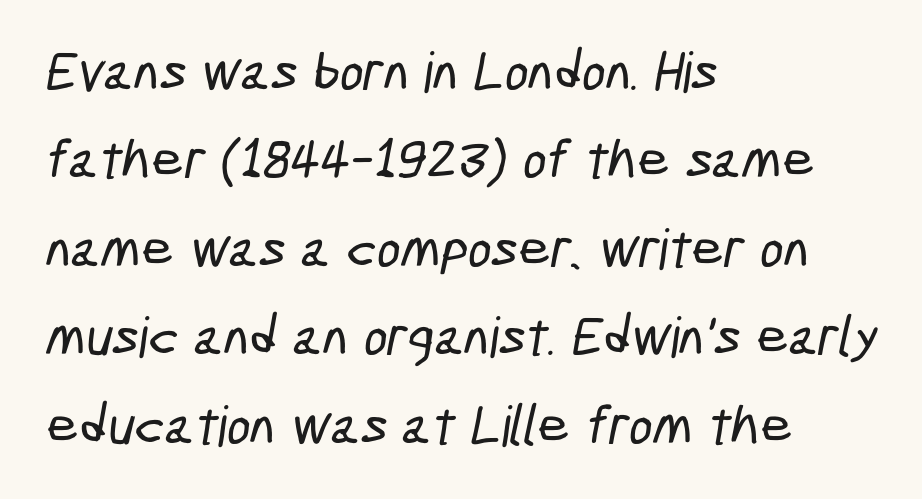
The image shows 56 px condensed sans-serif type; set left-aligned, normal line spacing (1.58x), normal letter spacing, not underlined; low stroke contrast and a medium x-height.
